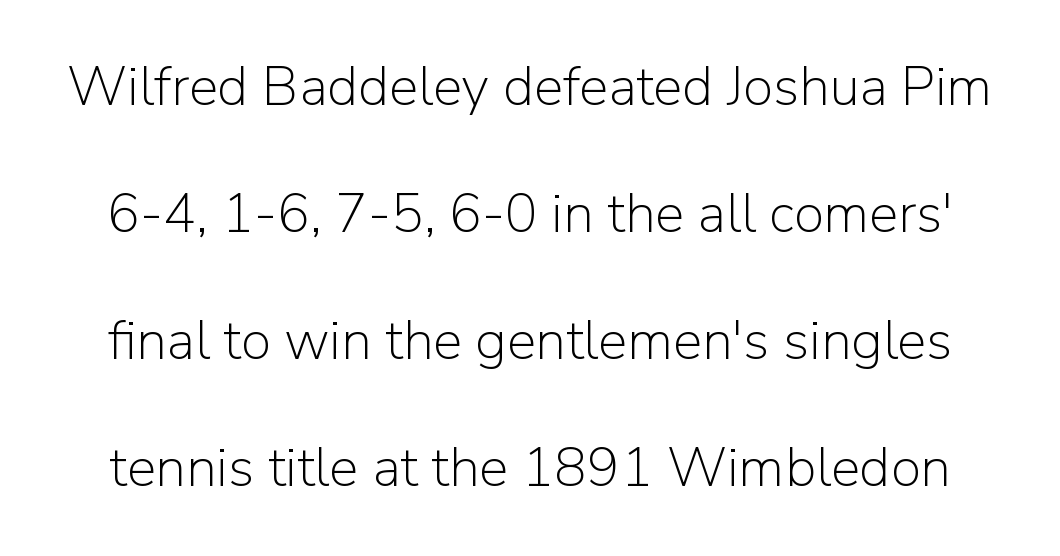
Nobody touched the tracking dial on this one. The font family rendered here belongs to the sans-serif group. The vertical gap from one line to the next is large. Is the stroke heavy? The answer is a plain regular-or-lighter.
